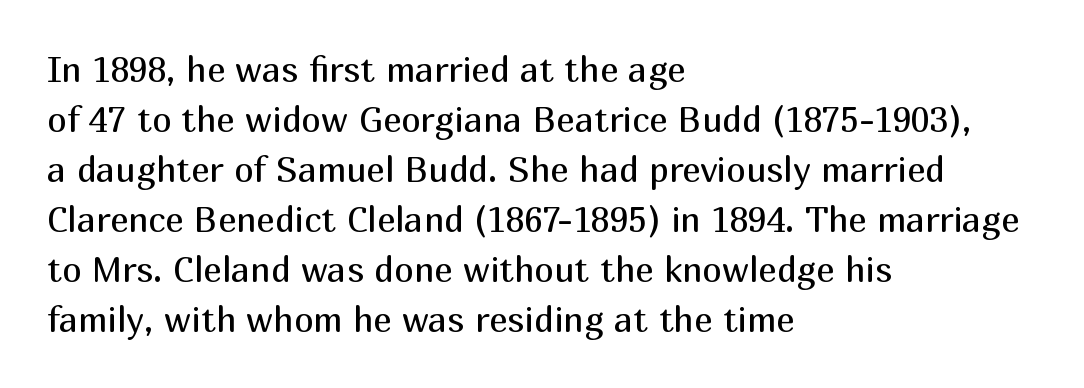
Where is the straight margin? On the left. Vertical spacing — default. Typographically, this falls in the sans-serif category. When letters stand straight like this, we call the style roman or upright. Is this a fixed-width face? No — the glyphs have proportional, varying widths. Bare-footed words on every line.
